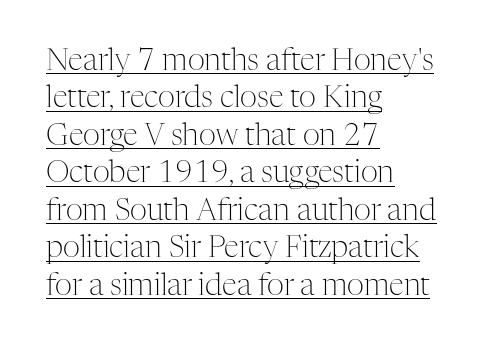
The image shows 30 px light serif type, upright; set left-aligned, normal line spacing (1.25x), normal letter spacing, underlined; medium stroke contrast and a medium x-height.
